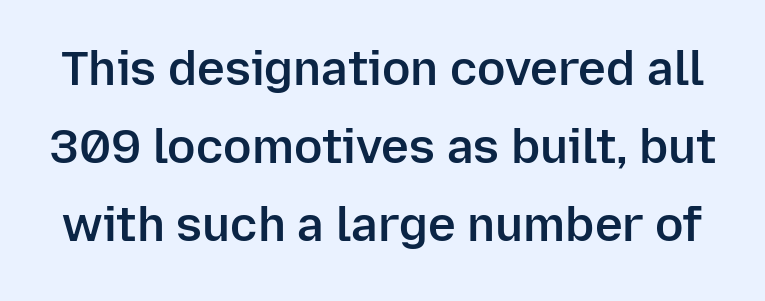
Q: Is the text bold? A: Semi-bold.
Q: Is the text italic (slanted)? A: No, it is upright.
Q: Is the typeface a serif or a sans-serif typeface? A: Sans-serif.
Q: Is the text underlined? A: No.
Q: Is the spacing between letters normal or unusually wide? A: Normal.
Q: Is the spacing between lines tight, normal or loose? A: Normal.
Q: Width (condensed, normal, or wide)? A: Normal.
Q: Stroke contrast? A: Low.
Q: x-height? A: Medium.
Q: Monospaced? A: No.
